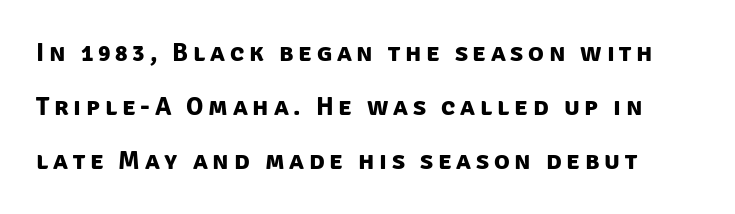
Q: Is the text bold? A: Yes.
Q: Is the text underlined? A: No.
Q: Is the spacing between lines tight, normal or loose? A: Loose.
